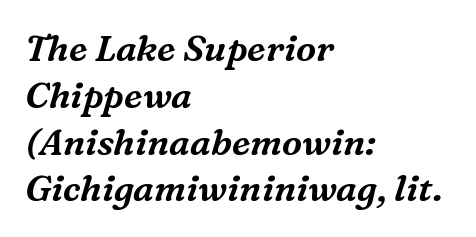
Q: Is the text italic (slanted)? A: Yes, it leans right by about 16 degrees.
Q: Is the typeface a serif or a sans-serif typeface? A: Serif.
Q: Is the text underlined? A: No.
Q: How is the paragraph aligned? A: Left-aligned.
Q: Is the spacing between letters normal or unusually wide? A: Normal.
Q: Is the spacing between lines tight, normal or loose? A: Normal.
Q: Width (condensed, normal, or wide)? A: Normal.
Q: Stroke contrast? A: Medium.
Q: x-height? A: Medium.
Q: Monospaced? A: No.
